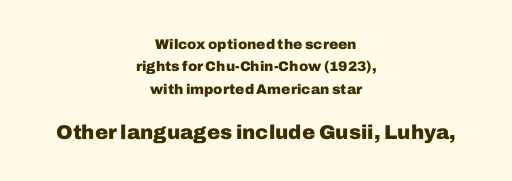
{"italic": "no", "bold": "yes", "underline": "no", "align": "center", "line_spacing": "normal", "line_spacing_ratio": 1.59, "letter_spacing": "normal", "letter_spacing_em": 0.0, "larger_block": "second", "size_ratio": 1.43, "glyph_px": 20}
